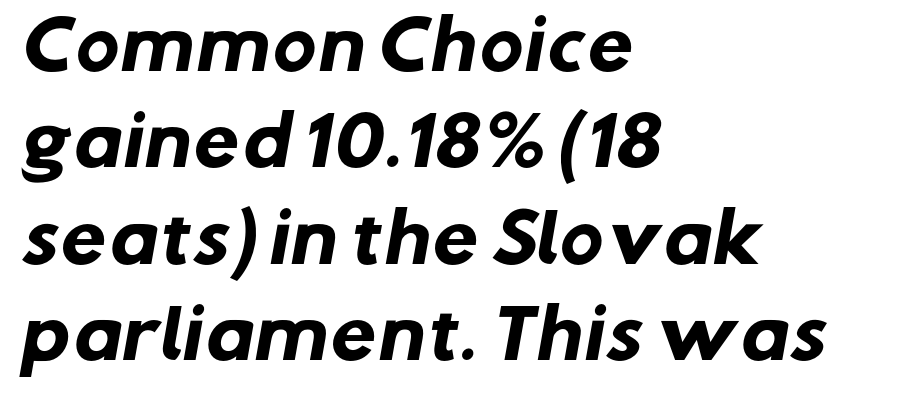
Q: Is the text bold? A: Yes.
Q: Is the typeface a serif or a sans-serif typeface? A: Sans-serif.
Q: Is the text underlined? A: No.
Q: How is the paragraph aligned? A: Left-aligned.
Q: Is the spacing between letters normal or unusually wide? A: Normal.
Q: Is the spacing between lines tight, normal or loose? A: Normal.
Q: Width (condensed, normal, or wide)? A: Normal.
Q: Stroke contrast? A: Low.
Q: x-height? A: Medium.
Q: Monospaced? A: No.
